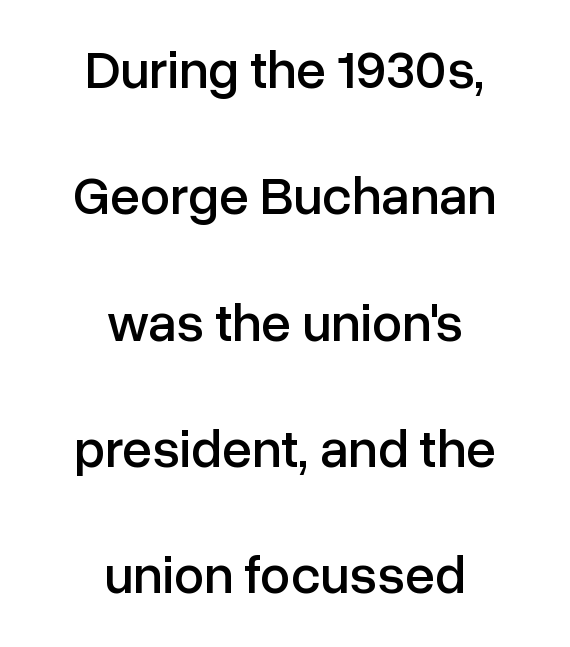
{"serif": "no", "italic": "no", "width": "normal", "stroke_contrast": "low", "x_height": "medium", "monospaced": "no", "underline": "no", "align": "center", "line_spacing": "loose", "line_spacing_ratio": 2.34, "letter_spacing": "normal", "letter_spacing_em": 0.0, "glyph_px": 54}
